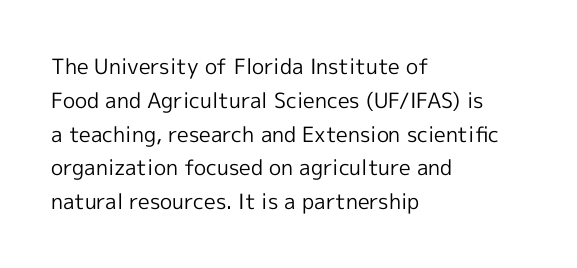
The image shows 21 px text type, upright; set left-aligned, normal line spacing (1.61x), normal letter spacing, not underlined.
